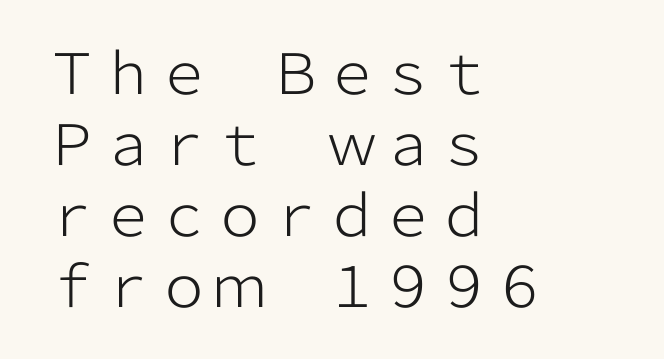
Q: Is the text bold? A: No.
Q: Is the text italic (slanted)? A: No, it is upright.
Q: Is the typeface a serif or a sans-serif typeface? A: Sans-serif.
Q: Is the text underlined? A: No.
Q: How is the paragraph aligned? A: Left-aligned.
Q: Is the spacing between letters normal or unusually wide? A: Normal.
Q: Is the spacing between lines tight, normal or loose? A: Normal.
Q: Width (condensed, normal, or wide)? A: Normal.
Q: Stroke contrast? A: Low.
Q: x-height? A: Medium.
Q: Monospaced? A: No.
